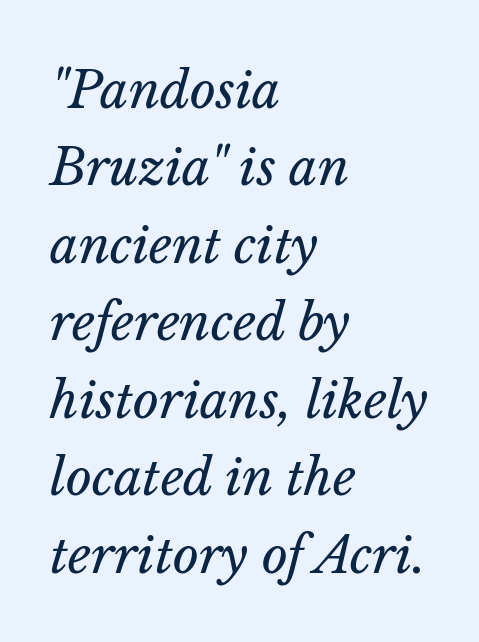
{"italic": "yes", "lean": "right", "slant_degrees": 14, "bold": "no", "weight": "regular", "width": "normal", "stroke_contrast": "low", "x_height": "medium", "monospaced": "no", "underline": "no", "align": "left", "line_spacing": "normal", "line_spacing_ratio": 1.55, "letter_spacing": "normal", "letter_spacing_em": 0.0, "glyph_px": 50}
